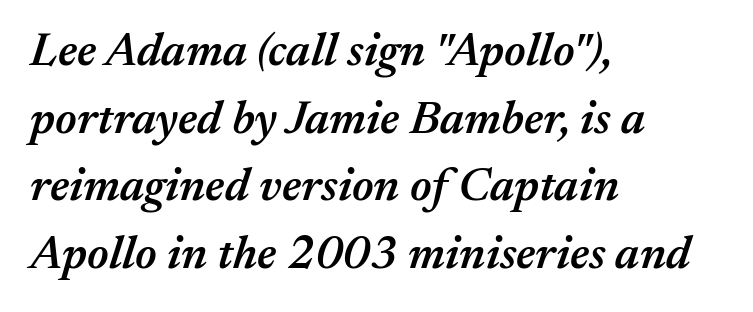
{"italic": "yes", "lean": "right", "slant_degrees": 17, "bold": "semi", "weight": "semibold", "width": "normal", "stroke_contrast": "medium", "x_height": "medium", "monospaced": "no", "underline": "no", "align": "left", "line_spacing": "normal", "line_spacing_ratio": 1.44, "letter_spacing": "normal", "letter_spacing_em": 0.0, "glyph_px": 47}
